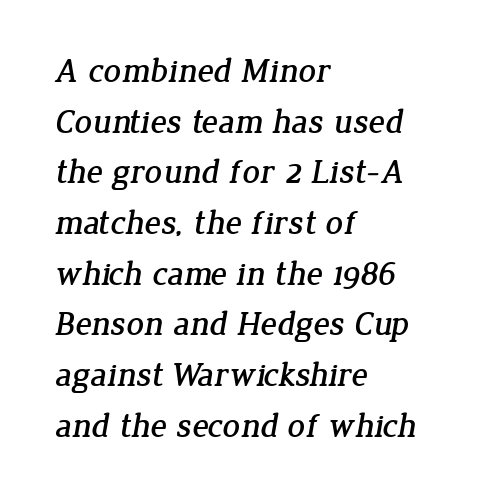
Q: Is the typeface a serif or a sans-serif typeface? A: Serif.
Q: Is the text underlined? A: No.
Q: How is the paragraph aligned? A: Left-aligned.
Q: Is the spacing between letters normal or unusually wide? A: Normal.
Q: Is the spacing between lines tight, normal or loose? A: Normal.
Q: Width (condensed, normal, or wide)? A: Normal.
Q: Stroke contrast? A: Low.
Q: x-height? A: Medium.
Q: Monospaced? A: No.
